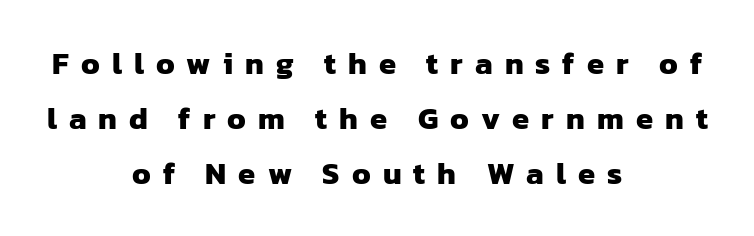
The image shows 31 px heavy sans-serif type; set centered, line spacing 1.77x, unusually wide letter spacing (+0.39 em), not underlined; low stroke contrast and a medium x-height.
